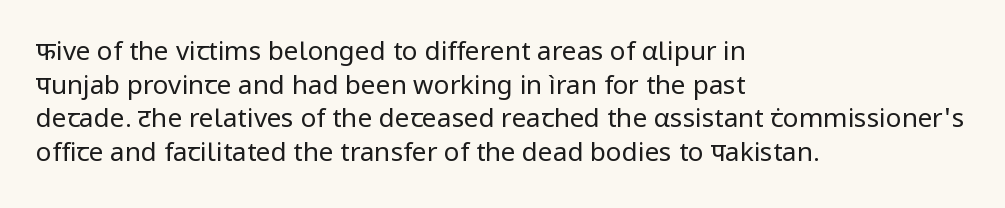
Interline gaps are of average width in this sample. In terms of posture, this sample is upright. Teacher's note: observe the even left margin — that is flush-left alignment. The cut favours lightness, reaching ordinary text weight at its darkest.
